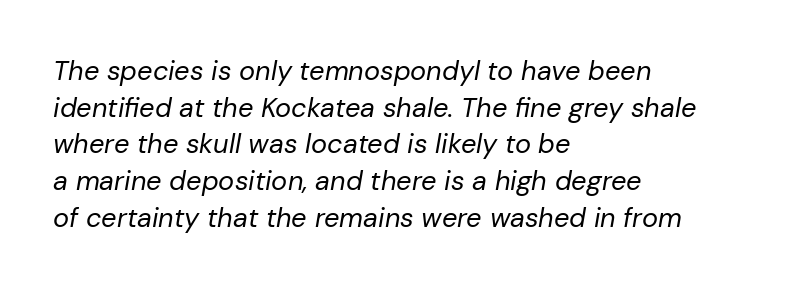
The image shows 27 px text type, italic (leaning right); set left-aligned, normal line spacing (1.36x), normal letter spacing, not underlined.
